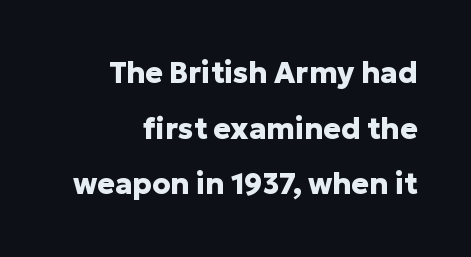
Q: Is the text bold? A: Yes.
Q: Is the text italic (slanted)? A: No, it is upright.
Q: Is the typeface a serif or a sans-serif typeface? A: Sans-serif.
Q: Is the text underlined? A: No.
Q: How is the paragraph aligned? A: Right-aligned.
Q: Is the spacing between letters normal or unusually wide? A: Normal.
Q: Is the spacing between lines tight, normal or loose? A: Loose.
Q: Width (condensed, normal, or wide)? A: Normal.
Q: Stroke contrast? A: Low.
Q: x-height? A: Medium.
Q: Monospaced? A: No.
